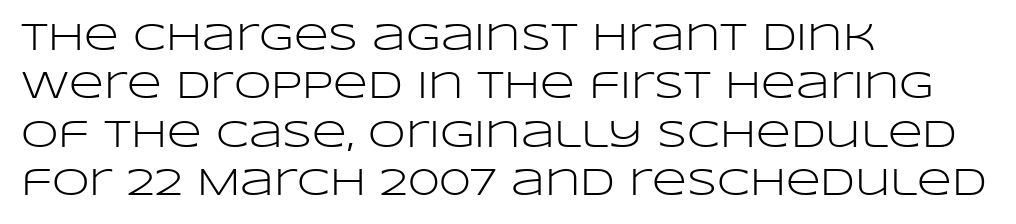
The image shows 38 px light, wide sans-serif type, upright; set left-aligned, normal line spacing (1.27x), normal letter spacing, not underlined; low stroke contrast and a large x-height.
